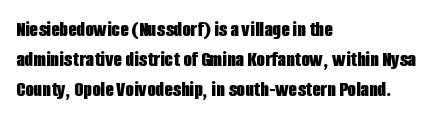
The image shows 22 px bold type, upright; set left-aligned, normal line spacing (1.37x), normal letter spacing, not underlined.
